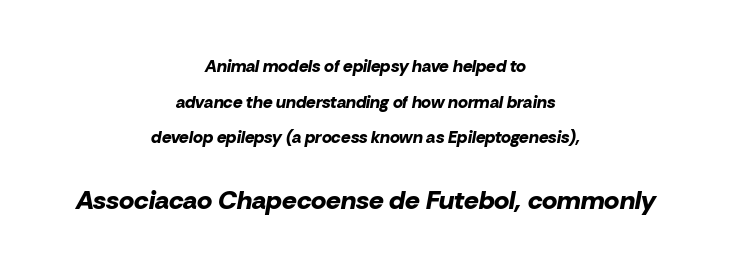
The space between consecutive lines is lavish. Which of the two is more prominent by size? The second, at the bottom. The characters look thick and weighty, a clear bold. Characters are canted at an angle relative to the baseline's perpendicular.
